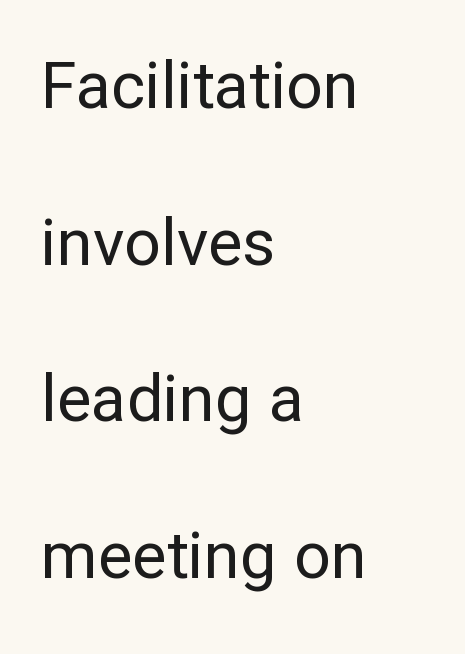
The image shows 65 px regular-weight sans-serif type, upright; set left-aligned, loose line spacing (2.41x), normal letter spacing, not underlined; low stroke contrast and a medium x-height.
